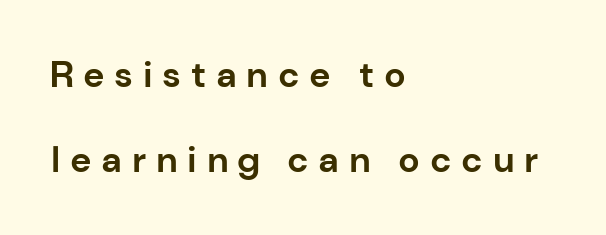
The letterforms stand isolated, each surrounded by extra space. Summary of vertical rhythm: relaxed, with wide interline spacing. Weight: bold. Ordinary non-slanted type is in use.
